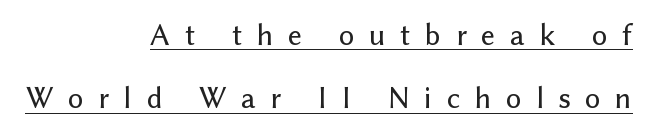
Q: Is the text italic (slanted)? A: No, it is upright.
Q: Is the typeface a serif or a sans-serif typeface? A: Sans-serif.
Q: Is the text underlined? A: Yes.
Q: How is the paragraph aligned? A: Right-aligned.
Q: Is the spacing between letters normal or unusually wide? A: Unusually wide.
Q: Is the spacing between lines tight, normal or loose? A: Loose.
Q: Width (condensed, normal, or wide)? A: Normal.
Q: Stroke contrast? A: Low.
Q: x-height? A: Medium.
Q: Monospaced? A: No.
